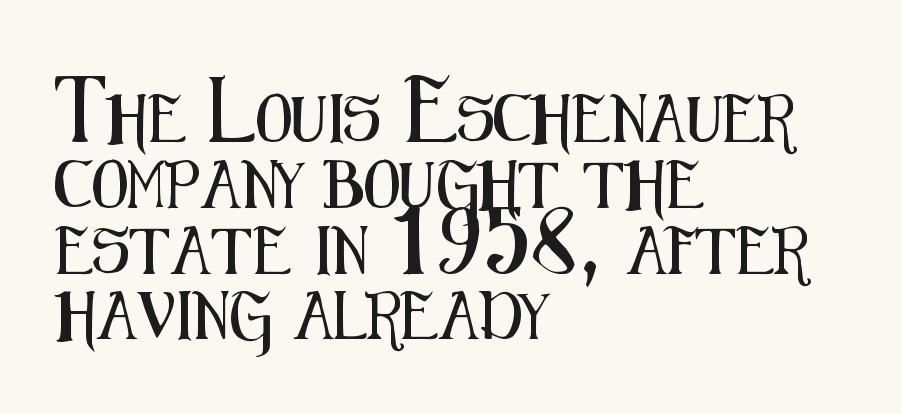
Q: Is the text italic (slanted)? A: No, it is upright.
Q: Is the text underlined? A: No.
Q: How is the paragraph aligned? A: Left-aligned.
Q: Is the spacing between letters normal or unusually wide? A: Normal.
Q: Is the spacing between lines tight, normal or loose? A: Normal.
Q: Width (condensed, normal, or wide)? A: Condensed.
Q: Stroke contrast? A: Medium.
Q: x-height? A: Medium.
Q: Monospaced? A: No.
